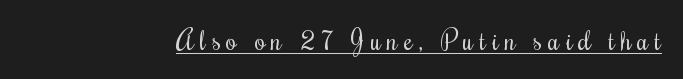
Q: Is the text bold? A: No.
Q: Is the text italic (slanted)? A: Yes.
Q: Is the text underlined? A: Yes.
Q: Is the spacing between letters normal or unusually wide? A: Unusually wide.
